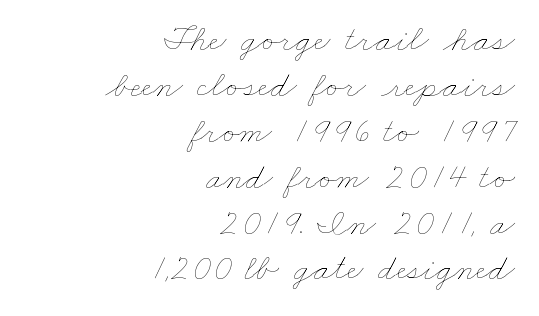
Q: Is the text bold? A: No.
Q: Is the text underlined? A: No.
Q: How is the paragraph aligned? A: Right-aligned.
Q: Is the spacing between letters normal or unusually wide? A: Normal.
Q: Width (condensed, normal, or wide)? A: Wide.
Q: Stroke contrast? A: Low.
Q: x-height? A: Small.
Q: Monospaced? A: No.
